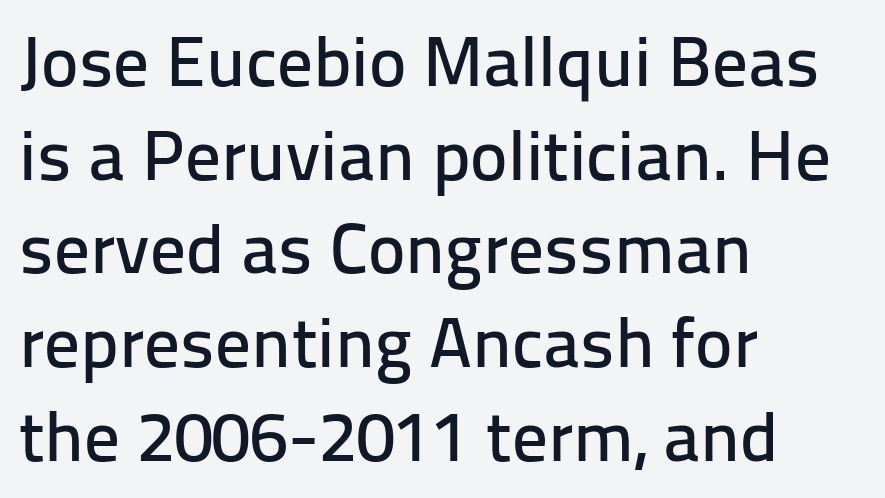
Q: Is the text italic (slanted)? A: No, it is upright.
Q: Is the typeface a serif or a sans-serif typeface? A: Sans-serif.
Q: Is the text underlined? A: No.
Q: How is the paragraph aligned? A: Left-aligned.
Q: Is the spacing between letters normal or unusually wide? A: Normal.
Q: Is the spacing between lines tight, normal or loose? A: Normal.
Q: Width (condensed, normal, or wide)? A: Normal.
Q: Stroke contrast? A: Low.
Q: x-height? A: Medium.
Q: Monospaced? A: No.
